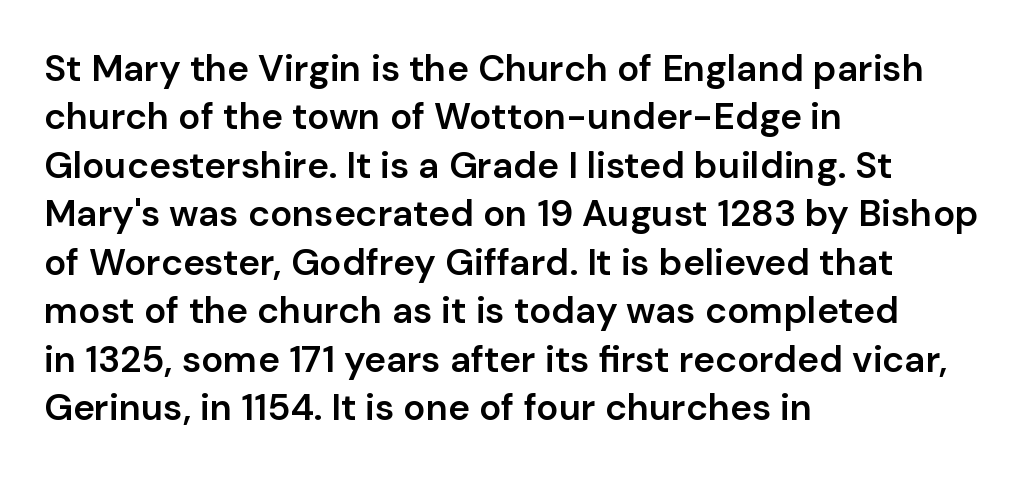
The image shows 37 px semibold sans-serif type, upright; set left-aligned, normal line spacing (1.31x), normal letter spacing, not underlined; low stroke contrast and a medium x-height.
